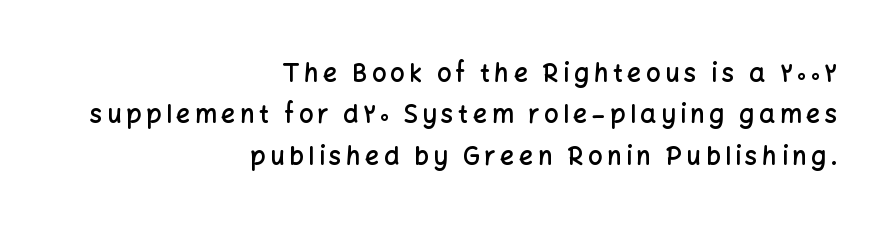
{"italic": "no", "bold": "semi", "underline": "no", "align": "right", "line_spacing": "normal", "line_spacing_ratio": 1.66, "glyph_px": 25}
